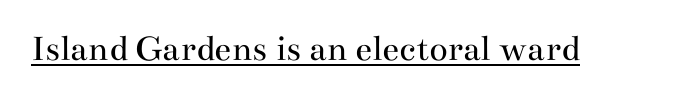
{"serif": "yes", "italic": "no", "bold": "no", "weight": "regular", "width": "wide", "stroke_contrast": "medium", "x_height": "small", "monospaced": "no", "underline": "yes", "letter_spacing": "normal", "letter_spacing_em": 0.0, "glyph_px": 38}
